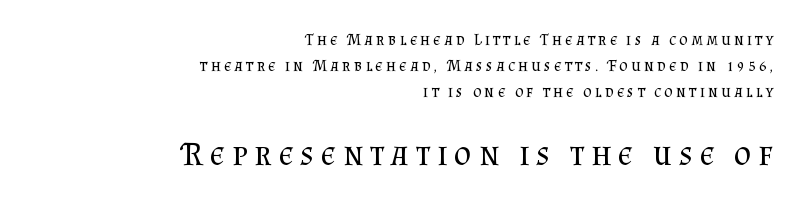
Q: Is the text bold? A: No.
Q: Is the text italic (slanted)? A: No, it is upright.
Q: Is the typeface a serif or a sans-serif typeface? A: Serif.
Q: Is the text underlined? A: No.
Q: How is the paragraph aligned? A: Right-aligned.
Q: Is the spacing between letters normal or unusually wide? A: Unusually wide.
Q: Is the spacing between lines tight, normal or loose? A: Normal.
Q: Which block of text is set in a larger size, the first (top) or the second (bottom)? A: The second (bottom) one.
Q: Width (condensed, normal, or wide)? A: Normal.
Q: Stroke contrast? A: Medium.
Q: x-height? A: Small.
Q: Monospaced? A: No.
